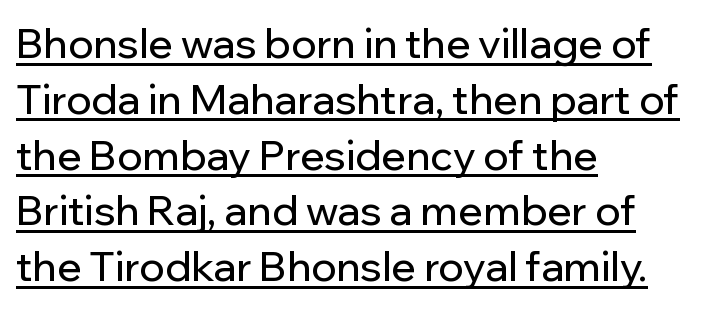
This sample uses an upright cut, with every glyph sitting square on the baseline. Line spacing here is normal. Does a line run under the words? Yes, clearly. The passage shown is typed in a proportional face where columns would drift. Line beginnings align vertically; line endings do not. The rendering keeps characters at their native spacing.
